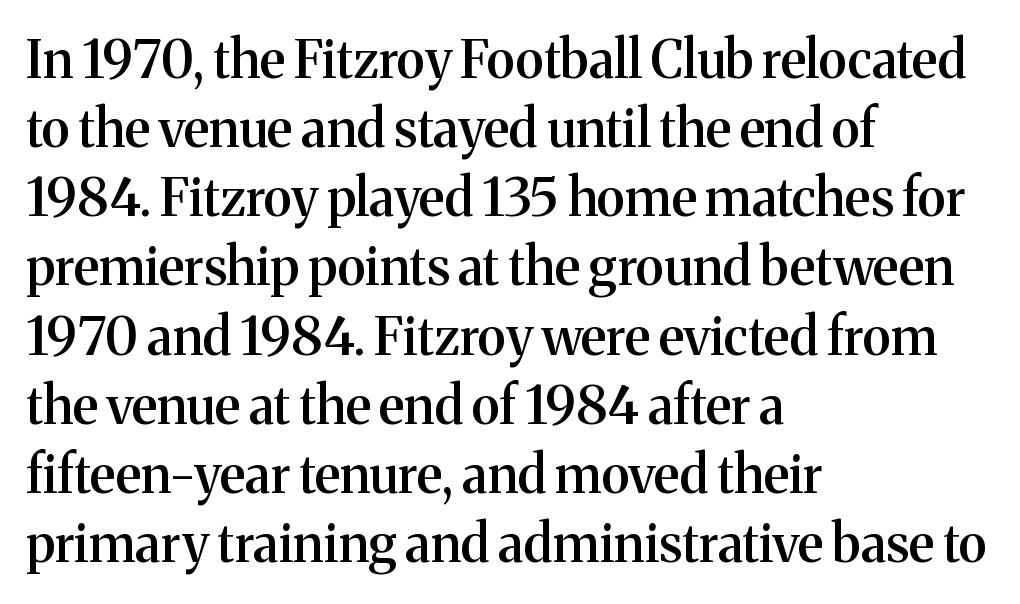
The image shows 52 px semibold serif type, upright; set left-aligned, normal line spacing (1.33x), normal letter spacing, not underlined; medium stroke contrast and a medium x-height.
